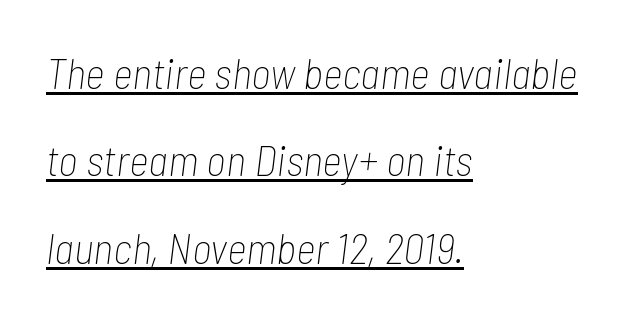
The letters are slanted; this is an italic face. Short and long lines alike share a common starting point at left. Stroke mass is kept to a normal reading level or below. The words here are underlined. Whoever set this chose breathing room over compactness in the vertical rhythm.
